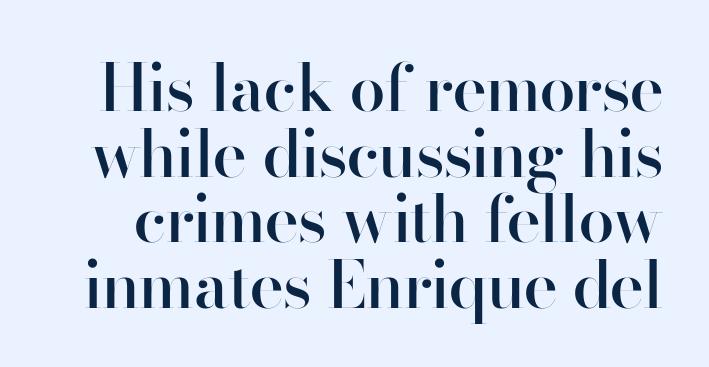
Q: Is the text bold? A: Semi-bold.
Q: Is the text italic (slanted)? A: No, it is upright.
Q: Is the typeface a serif or a sans-serif typeface? A: Sans-serif.
Q: Is the text underlined? A: No.
Q: Is the spacing between letters normal or unusually wide? A: Normal.
Q: Is the spacing between lines tight, normal or loose? A: Tight.
Q: Width (condensed, normal, or wide)? A: Normal.
Q: Stroke contrast? A: High.
Q: x-height? A: Small.
Q: Monospaced? A: No.
